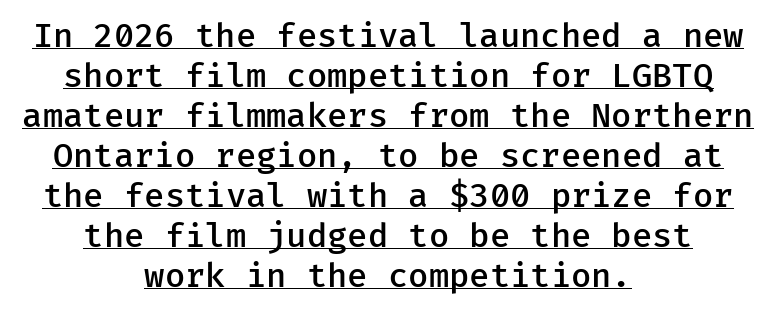
This sample has the even, mechanical cadence of fixed-width lettering. Looks like someone drew a line under every word here. Nothing unusual about the tracking: characters are spaced as the font intends. The specimen reads as upright at a glance.
